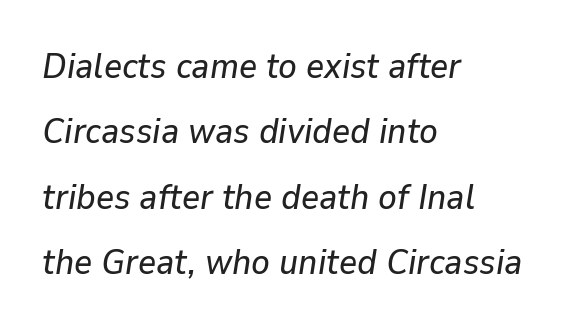
Q: Is the text italic (slanted)? A: Yes, it leans right by about 9 degrees.
Q: Is the text underlined? A: No.
Q: How is the paragraph aligned? A: Left-aligned.
Q: Is the spacing between letters normal or unusually wide? A: Normal.
Q: Width (condensed, normal, or wide)? A: Normal.
Q: Stroke contrast? A: Low.
Q: x-height? A: Medium.
Q: Monospaced? A: No.
